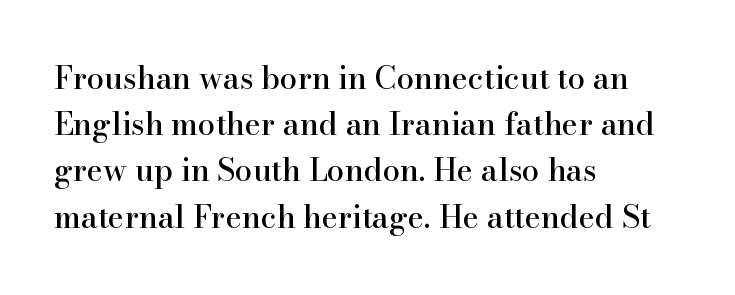
The image shows 31 px serif type, upright; set left-aligned, normal line spacing (1.49x), normal letter spacing, not underlined; high stroke contrast and a small x-height.
